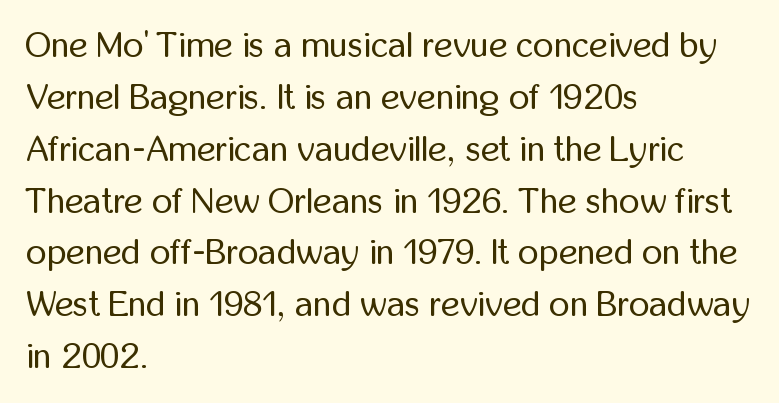
Summary of vertical rhythm: regular, with standard interline spacing. The face used here is a sans, in the tradition of grotesques and geometrics. The tracking reads as untouched default to a designer's eye. Is there any slant? The stems are plumb.
